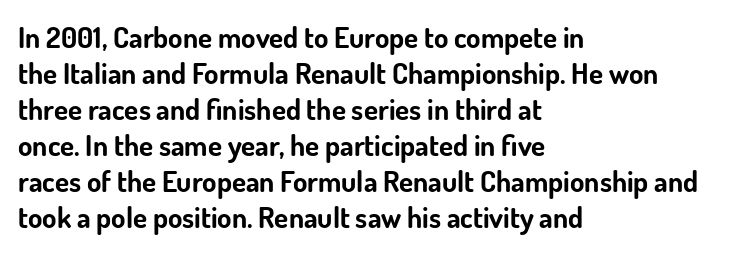
Spacing verdict: proportional, widths tailored to each character. You'd pick this weight for a headline — it's a proper bold. Unlike italic type, these characters show no tilt at all. Glyph-to-glyph distance matches everyday printed text. Type without underlining. Grotesque or geometric, the face here clearly has no serifs.
